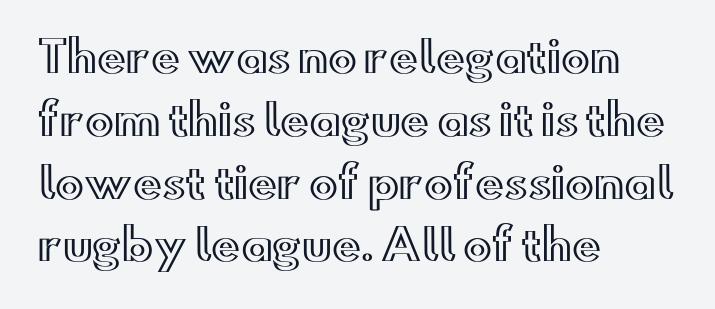
The image shows 43 px wide type, upright; set left-aligned, normal line spacing (1.46x), normal letter spacing, not underlined; a small x-height.
